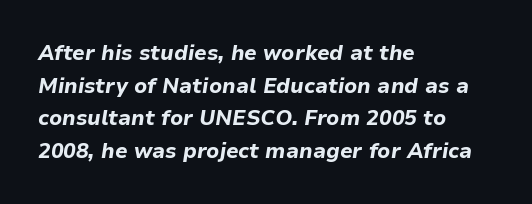
The tracking reads as untouched default to a designer's eye. The face used here has a pronounced slope to its letters. Caption: bold face, heavy strokes. Evenly set lines give the paragraph a standard silhouette. The paragraph shown leans on its left margin. Glance below the letters and you will spot only blank space.
